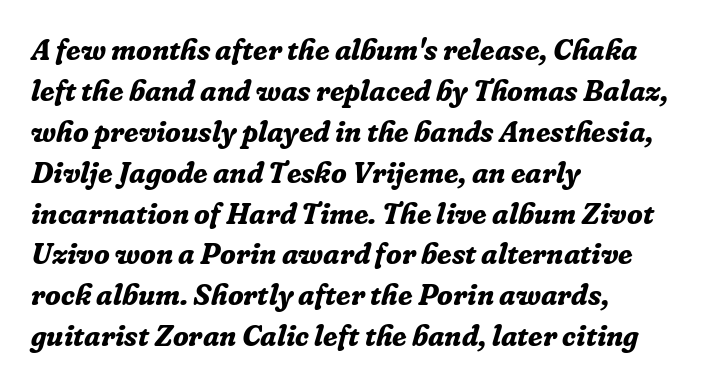
Q: Is the text bold? A: Yes.
Q: Is the text italic (slanted)? A: Yes, it leans right by about 16 degrees.
Q: Is the typeface a serif or a sans-serif typeface? A: Serif.
Q: Is the text underlined? A: No.
Q: How is the paragraph aligned? A: Left-aligned.
Q: Is the spacing between letters normal or unusually wide? A: Normal.
Q: Is the spacing between lines tight, normal or loose? A: Normal.
Q: Width (condensed, normal, or wide)? A: Normal.
Q: Stroke contrast? A: Low.
Q: x-height? A: Medium.
Q: Monospaced? A: No.
